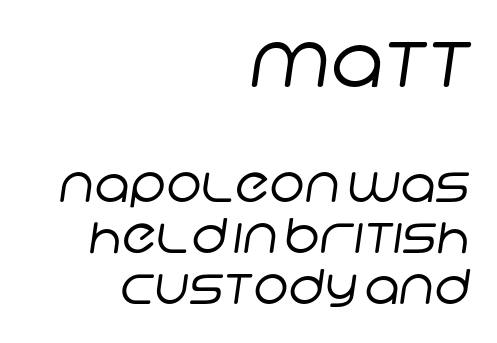
The strokes carry an ordinary text weight at most. To sum up the face: it is a sans, with no serifs. The lines are quadded right. Here the glyphs are tracked normally, forming tight word shapes.
